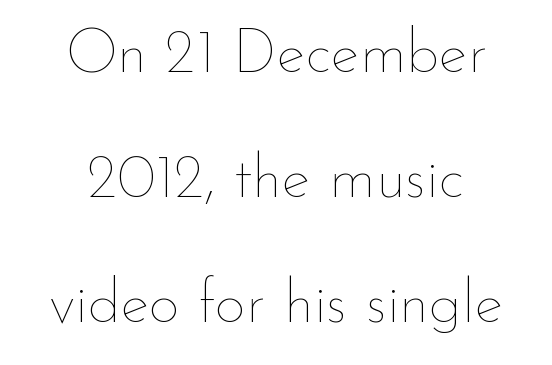
The image shows 61 px thin type, upright; set centered, loose line spacing (2.05x), normal letter spacing, not underlined; low stroke contrast and a small x-height.
